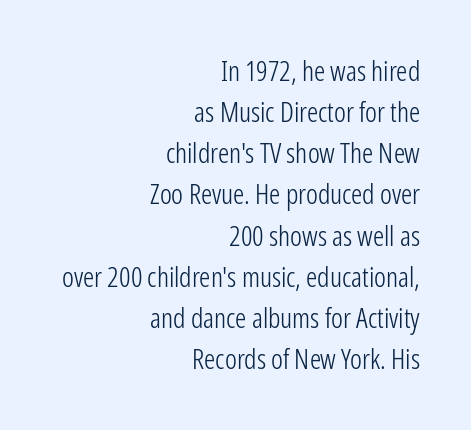
Nothing heavy about these letters — not bold at all. Is the block centered? No — it sits flush against the right margin. What's the leading like? Ordinary, nothing unusual. These lines are rendered in a variable-pitch font. Classification — sans serif.
